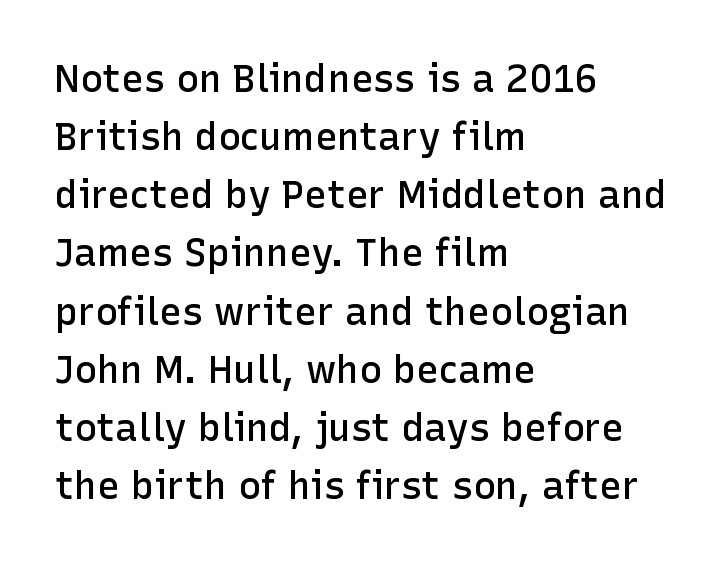
Q: Is the text bold? A: Semi-bold.
Q: Is the text italic (slanted)? A: No, it is upright.
Q: Is the typeface a serif or a sans-serif typeface? A: Sans-serif.
Q: Is the text underlined? A: No.
Q: How is the paragraph aligned? A: Left-aligned.
Q: Is the spacing between letters normal or unusually wide? A: Normal.
Q: Is the spacing between lines tight, normal or loose? A: Normal.
Q: Width (condensed, normal, or wide)? A: Normal.
Q: Stroke contrast? A: Low.
Q: x-height? A: Medium.
Q: Monospaced? A: No.
